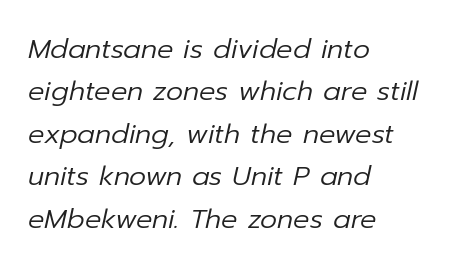
The image shows 27 px text type, italic (leaning right); set left-aligned, normal line spacing (1.57x), normal letter spacing, not underlined.
